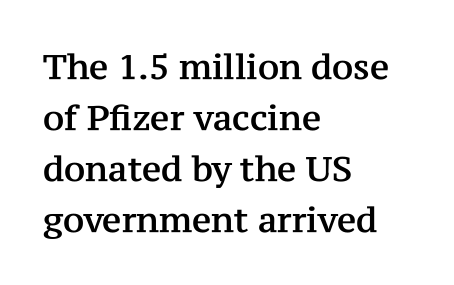
Clear beneath every line of the passage. The lettering holds an erect, upright posture throughout. You could not count columns in this text — the font is proportionally spaced. The leading is moderate, giving the passage an even texture. The rendering keeps characters at their native spacing.
